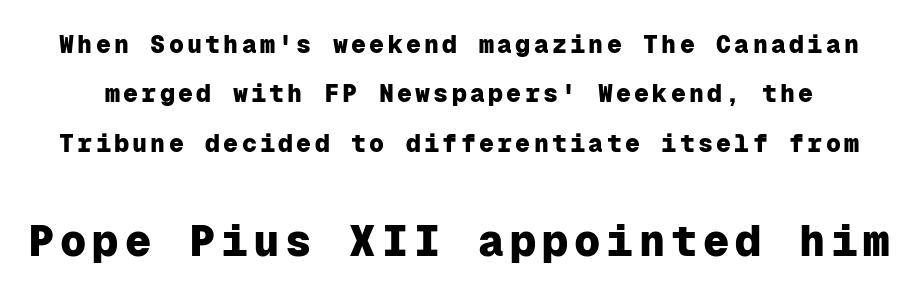
The image shows 44 px heavy sans-serif type, upright, monospaced; set loose line spacing (1.98x), not underlined; the second (bottom) block is 1.76x larger; low stroke contrast and a medium x-height.
